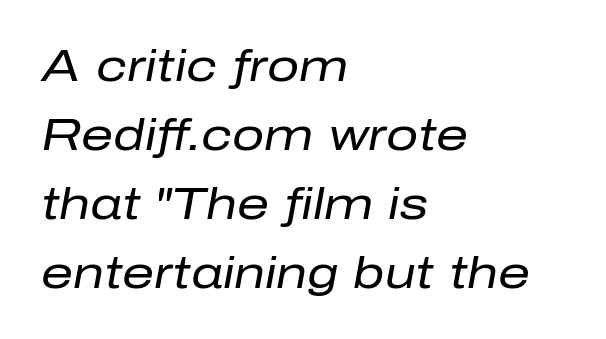
Q: Is the text bold? A: No.
Q: Is the text italic (slanted)? A: Yes, it leans right by about 10 degrees.
Q: Is the text underlined? A: No.
Q: How is the paragraph aligned? A: Left-aligned.
Q: Is the spacing between letters normal or unusually wide? A: Normal.
Q: Is the spacing between lines tight, normal or loose? A: Normal.
Q: Width (condensed, normal, or wide)? A: Normal.
Q: Stroke contrast? A: Low.
Q: x-height? A: Medium.
Q: Monospaced? A: No.
